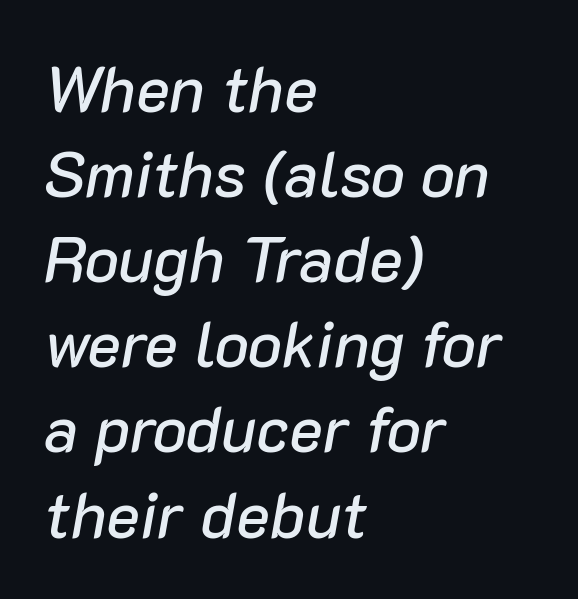
The image shows 64 px text type, italic (leaning right); set left-aligned, normal line spacing (1.33x), normal letter spacing, not underlined; low stroke contrast and a medium x-height.
